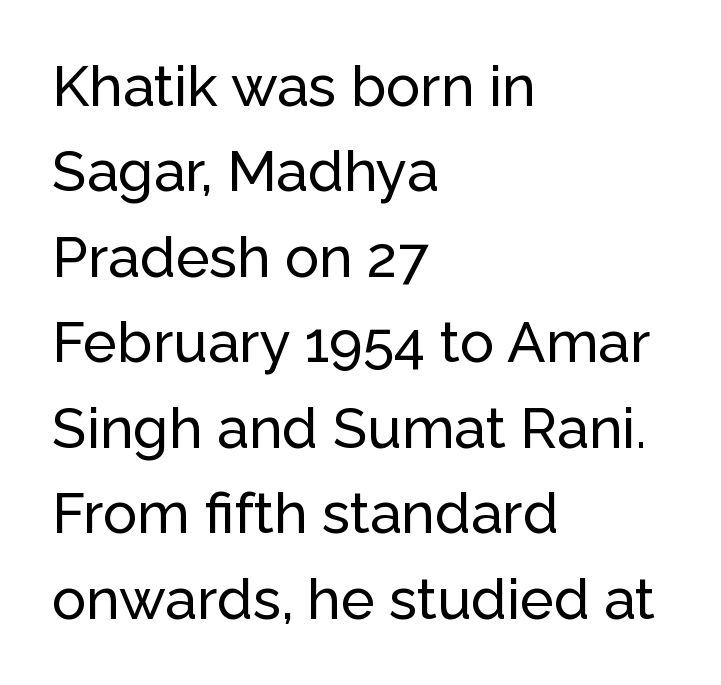
{"serif": "no", "italic": "no", "width": "normal", "stroke_contrast": "low", "x_height": "medium", "monospaced": "no", "underline": "no", "align": "left", "line_spacing": "normal", "line_spacing_ratio": 1.5, "letter_spacing": "normal", "letter_spacing_em": 0.0, "glyph_px": 57}
